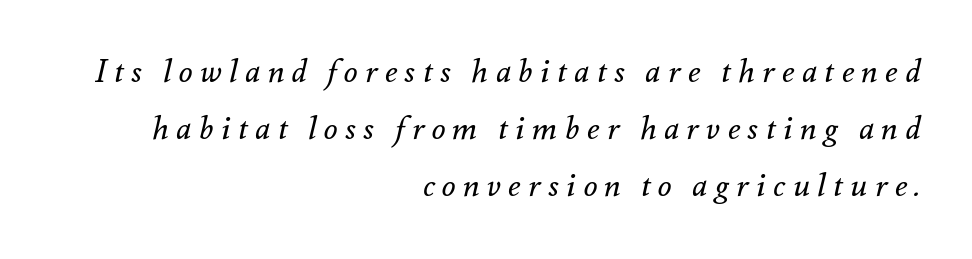
Q: Is the text bold? A: No.
Q: Is the text italic (slanted)? A: Yes, it leans right by about 12 degrees.
Q: Is the text underlined? A: No.
Q: How is the paragraph aligned? A: Right-aligned.
Q: Is the spacing between letters normal or unusually wide? A: Unusually wide.
Q: Width (condensed, normal, or wide)? A: Normal.
Q: Stroke contrast? A: Medium.
Q: x-height? A: Small.
Q: Monospaced? A: No.
